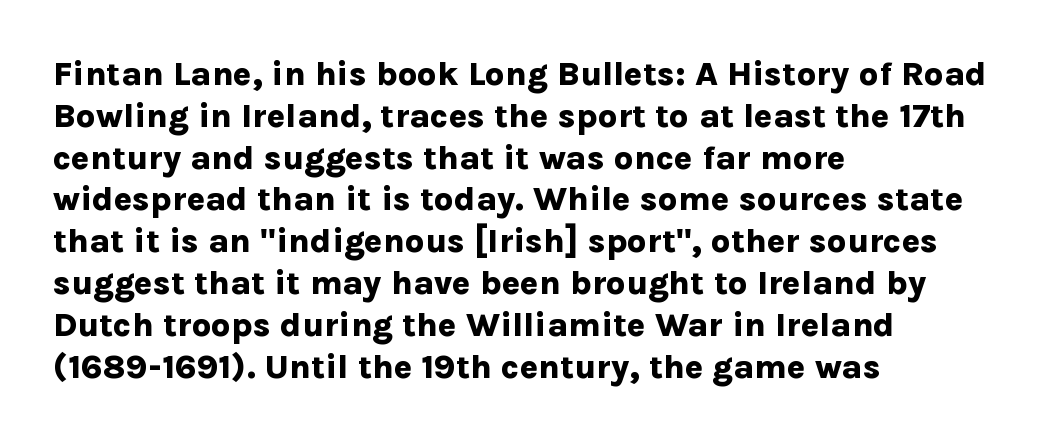
The image shows 34 px bold sans-serif type, upright; set left-aligned, line spacing 1.23x, normal letter spacing, not underlined; low stroke contrast and a medium x-height.
